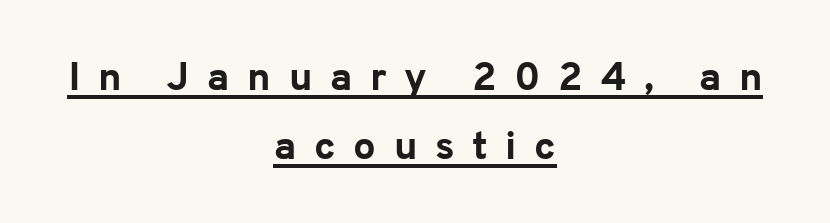
This sample has the flowing, uneven cadence of proportional lettering. Notice how a bar underscores the lettering throughout. A typesetter would mark this as roman, not italic. You can tell from the bare stems that sans-serif type was used. The letterforms stand isolated, each surrounded by extra space.
